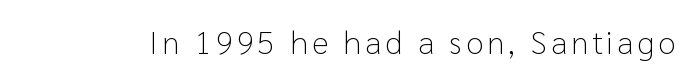
{"serif": "no", "italic": "no", "bold": "no", "weight": "light", "width": "normal", "stroke_contrast": "low", "x_height": "medium", "monospaced": "no", "underline": "no", "glyph_px": 32}
